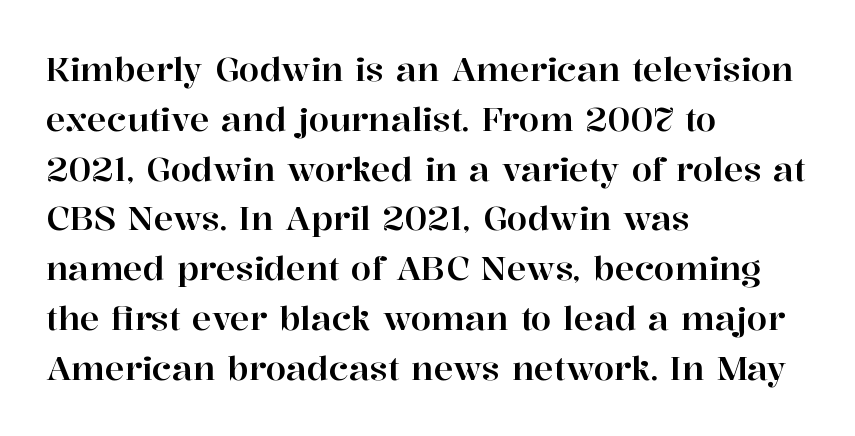
{"serif": "yes", "italic": "no", "width": "normal", "stroke_contrast": "high", "x_height": "medium", "monospaced": "no", "underline": "no", "align": "left", "line_spacing": "normal", "line_spacing_ratio": 1.51, "letter_spacing": "normal", "letter_spacing_em": 0.0, "glyph_px": 33}
